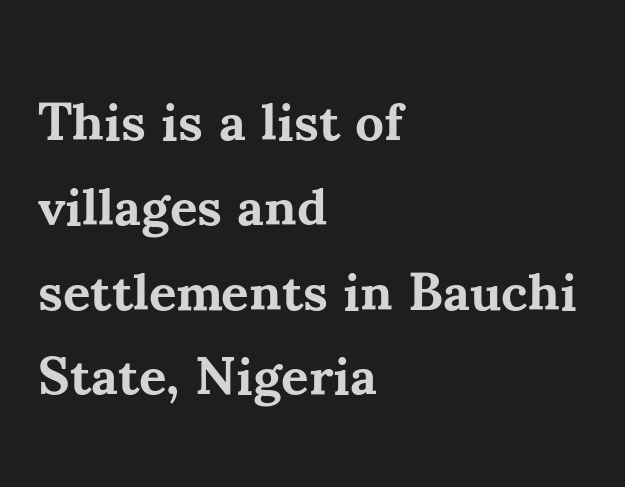
Q: Is the text bold? A: Yes.
Q: Is the text italic (slanted)? A: No, it is upright.
Q: Is the typeface a serif or a sans-serif typeface? A: Serif.
Q: Is the text underlined? A: No.
Q: How is the paragraph aligned? A: Left-aligned.
Q: Is the spacing between letters normal or unusually wide? A: Normal.
Q: Is the spacing between lines tight, normal or loose? A: Normal.
Q: Width (condensed, normal, or wide)? A: Normal.
Q: Stroke contrast? A: Medium.
Q: x-height? A: Small.
Q: Monospaced? A: No.
